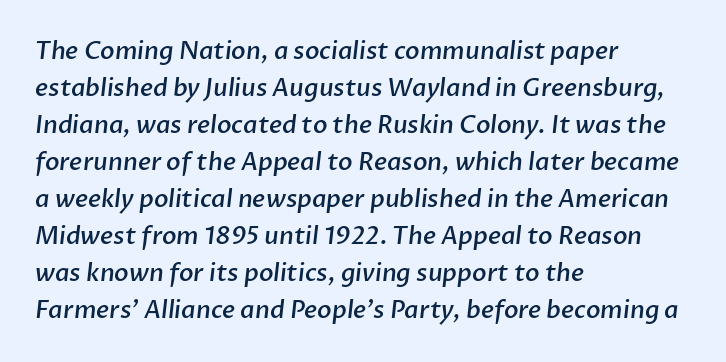
Q: Is the text bold? A: Semi-bold.
Q: Is the text underlined? A: No.
Q: How is the paragraph aligned? A: Left-aligned.
Q: Is the spacing between letters normal or unusually wide? A: Normal.
Q: Is the spacing between lines tight, normal or loose? A: Normal.
